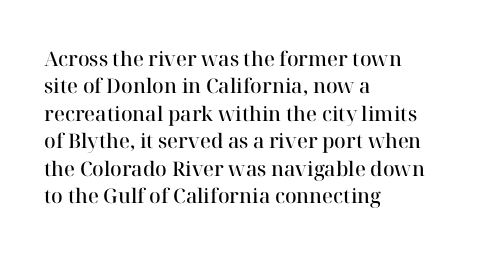
Q: Is the text bold? A: Semi-bold.
Q: Is the text italic (slanted)? A: No, it is upright.
Q: Is the text underlined? A: No.
Q: How is the paragraph aligned? A: Left-aligned.
Q: Is the spacing between letters normal or unusually wide? A: Normal.
Q: Is the spacing between lines tight, normal or loose? A: Normal.
